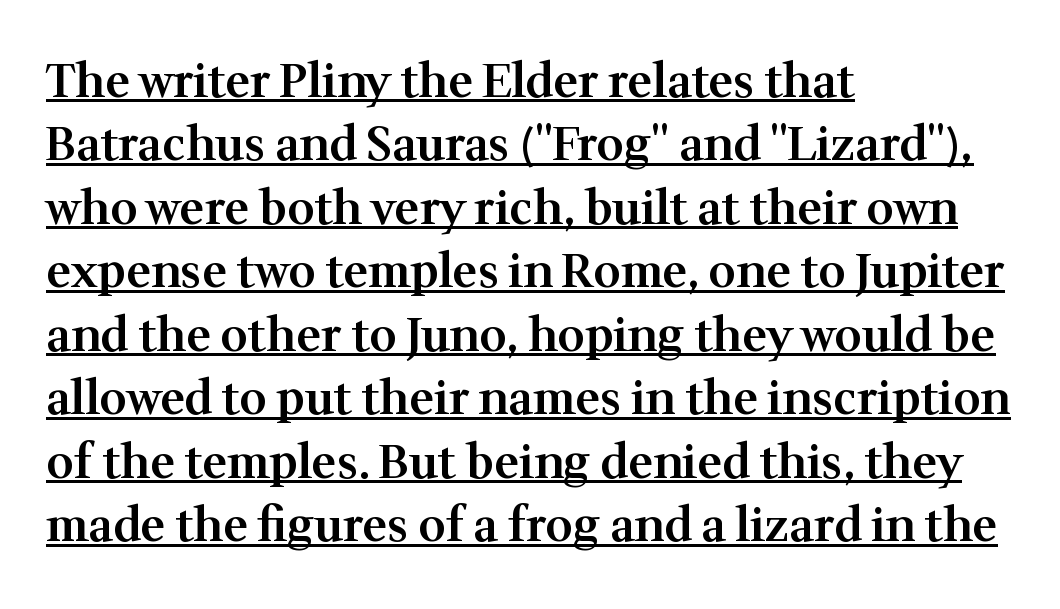
Q: Is the text bold? A: Semi-bold.
Q: Is the text italic (slanted)? A: No, it is upright.
Q: Is the typeface a serif or a sans-serif typeface? A: Serif.
Q: Is the text underlined? A: Yes.
Q: How is the paragraph aligned? A: Left-aligned.
Q: Is the spacing between letters normal or unusually wide? A: Normal.
Q: Is the spacing between lines tight, normal or loose? A: Normal.
Q: Width (condensed, normal, or wide)? A: Normal.
Q: Stroke contrast? A: Medium.
Q: x-height? A: Medium.
Q: Monospaced? A: No.
